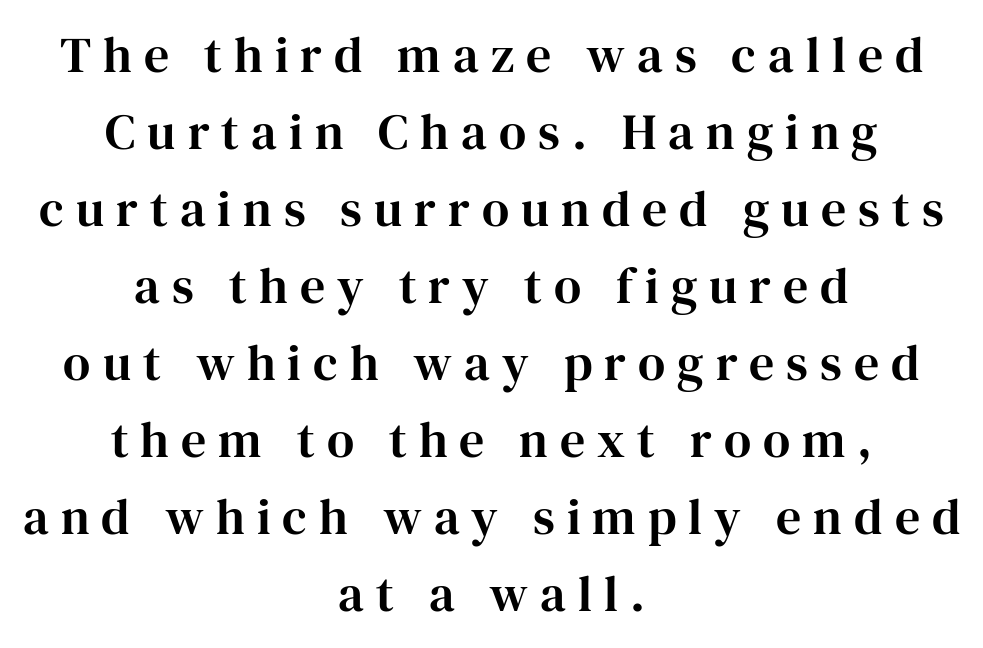
{"serif": "yes", "italic": "no", "width": "normal", "stroke_contrast": "high", "x_height": "medium", "monospaced": "no", "underline": "no", "align": "center", "line_spacing": "normal", "line_spacing_ratio": 1.54, "letter_spacing": "wide", "letter_spacing_em": 0.24, "glyph_px": 50}
